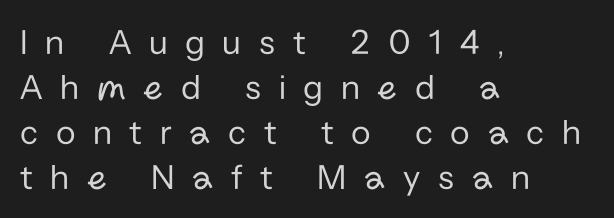
{"serif": "no", "italic": "no", "bold": "no", "weight": "regular", "width": "normal", "stroke_contrast": "low", "x_height": "medium", "monospaced": "no", "underline": "no", "align": "left", "line_spacing": "normal", "line_spacing_ratio": 1.25, "letter_spacing": "wide", "letter_spacing_em": 0.49, "glyph_px": 36}
